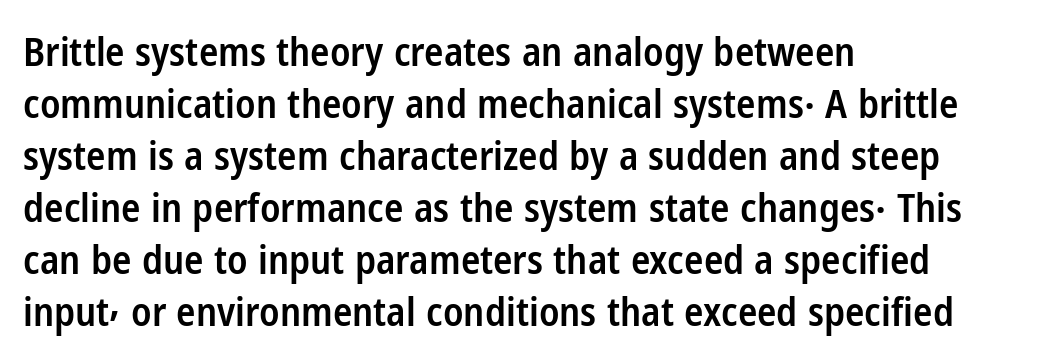
Q: Is the text bold? A: Semi-bold.
Q: Is the text italic (slanted)? A: No, it is upright.
Q: Is the typeface a serif or a sans-serif typeface? A: Sans-serif.
Q: Is the text underlined? A: No.
Q: How is the paragraph aligned? A: Left-aligned.
Q: Is the spacing between letters normal or unusually wide? A: Normal.
Q: Is the spacing between lines tight, normal or loose? A: Normal.
Q: Width (condensed, normal, or wide)? A: Condensed.
Q: Stroke contrast? A: Low.
Q: x-height? A: Medium.
Q: Monospaced? A: No.
